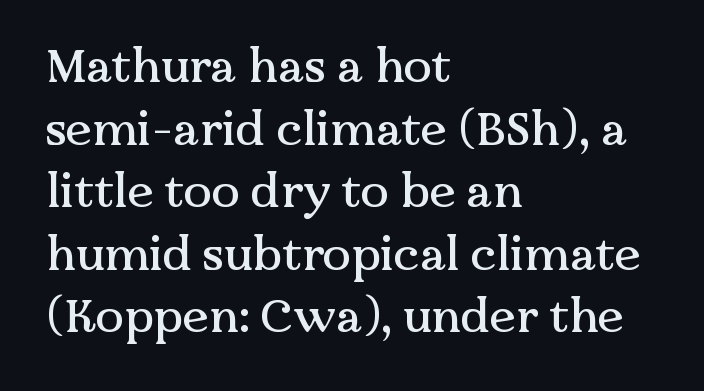
The image shows 47 px serif type, upright; set left-aligned, normal line spacing (1.33x), normal letter spacing, not underlined; medium stroke contrast and a medium x-height.
